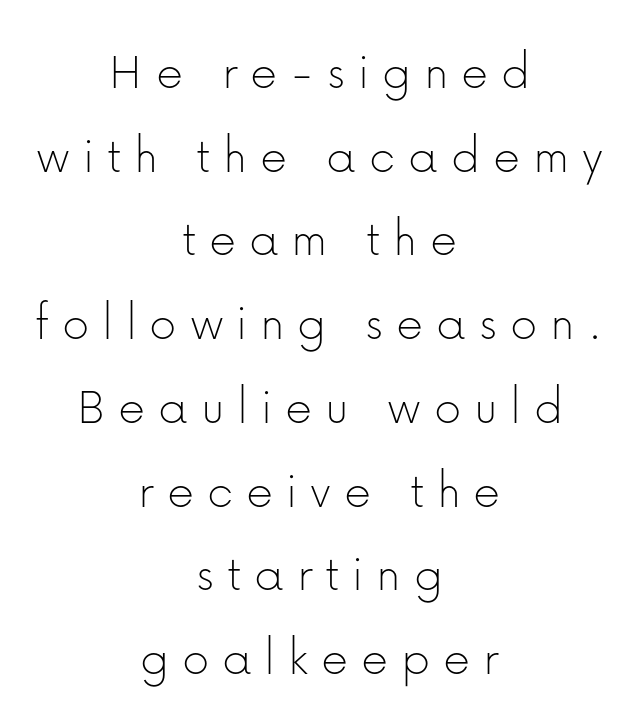
Q: Is the text bold? A: No.
Q: Is the text italic (slanted)? A: No, it is upright.
Q: Is the typeface a serif or a sans-serif typeface? A: Sans-serif.
Q: Is the text underlined? A: No.
Q: How is the paragraph aligned? A: Centered.
Q: Is the spacing between letters normal or unusually wide? A: Unusually wide.
Q: Is the spacing between lines tight, normal or loose? A: Normal.
Q: Width (condensed, normal, or wide)? A: Normal.
Q: Stroke contrast? A: Low.
Q: x-height? A: Medium.
Q: Monospaced? A: No.
